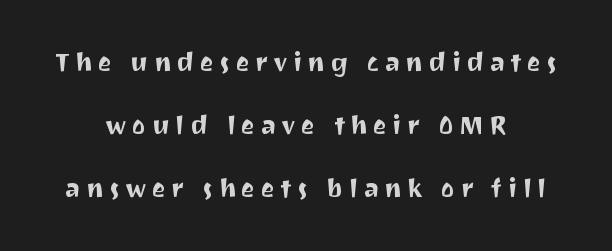
Q: Is the text italic (slanted)? A: No, it is upright.
Q: Is the text underlined? A: No.
Q: How is the paragraph aligned? A: Centered.
Q: Is the spacing between letters normal or unusually wide? A: Unusually wide.
Q: Is the spacing between lines tight, normal or loose? A: Loose.
